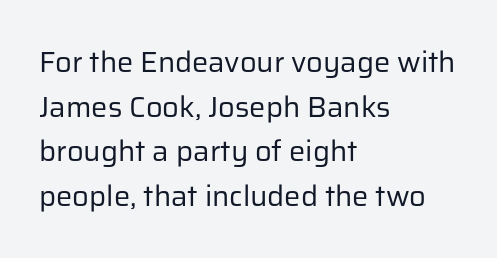
You could not count columns in this text — the font is proportionally spaced. The space directly below the letters is spotless. Compared with a centered layout, this one pins lines to the left instead. The font family rendered here belongs to the sans-serif group.
